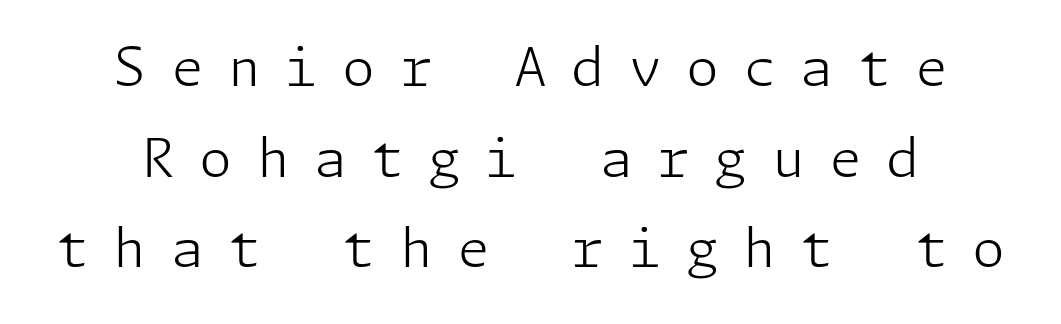
Q: Is the text bold? A: No.
Q: Is the text italic (slanted)? A: No, it is upright.
Q: Is the typeface a serif or a sans-serif typeface? A: Sans-serif.
Q: Is the text underlined? A: No.
Q: Is the spacing between letters normal or unusually wide? A: Unusually wide.
Q: Width (condensed, normal, or wide)? A: Normal.
Q: Stroke contrast? A: Low.
Q: x-height? A: Medium.
